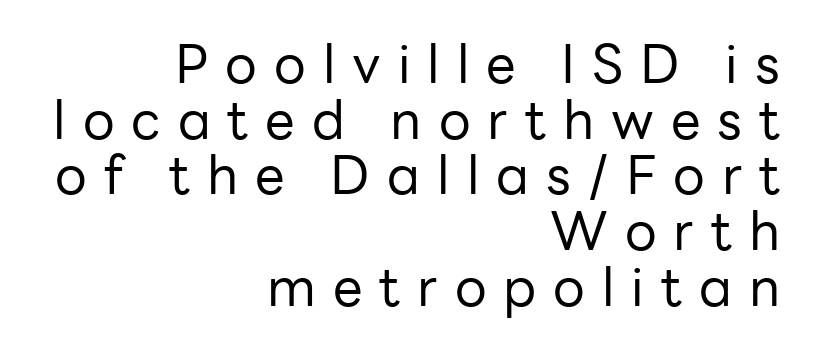
{"serif": "no", "italic": "no", "bold": "no", "weight": "regular", "width": "normal", "stroke_contrast": "low", "x_height": "medium", "monospaced": "no", "underline": "no", "align": "right", "line_spacing": "tight", "line_spacing_ratio": 1.05, "letter_spacing": "wide", "letter_spacing_em": 0.32, "glyph_px": 53}
